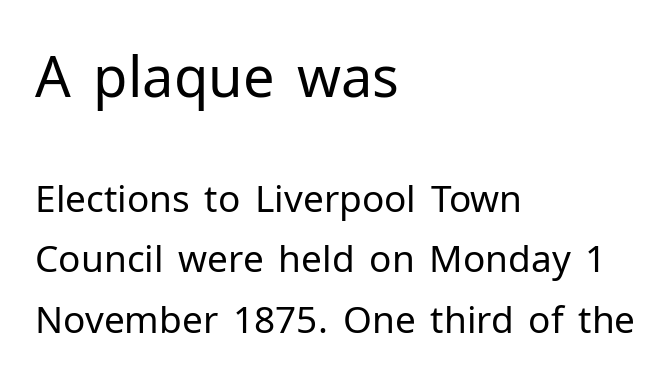
{"serif": "no", "italic": "no", "bold": "no", "weight": "regular", "width": "normal", "stroke_contrast": "low", "x_height": "medium", "monospaced": "no", "underline": "no", "align": "left", "line_spacing": "normal", "line_spacing_ratio": 1.63, "letter_spacing": "normal", "letter_spacing_em": 0.0, "larger_block": "first", "size_ratio": 1.51, "glyph_px": 56}
